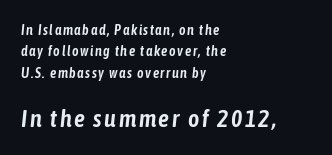
Q: Is the text italic (slanted)? A: Yes, it leans right by about 6 degrees.
Q: Is the text underlined? A: No.
Q: How is the paragraph aligned? A: Left-aligned.
Q: Is the spacing between lines tight, normal or loose? A: Normal.
Q: Which block of text is set in a larger size, the first (top) or the second (bottom)? A: The second (bottom) one.
